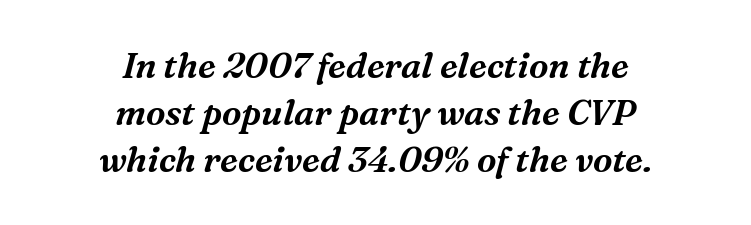
Q: Is the text italic (slanted)? A: Yes, it leans right by about 16 degrees.
Q: Is the typeface a serif or a sans-serif typeface? A: Serif.
Q: Is the text underlined? A: No.
Q: How is the paragraph aligned? A: Centered.
Q: Is the spacing between letters normal or unusually wide? A: Normal.
Q: Is the spacing between lines tight, normal or loose? A: Normal.
Q: Width (condensed, normal, or wide)? A: Normal.
Q: Stroke contrast? A: Medium.
Q: x-height? A: Medium.
Q: Monospaced? A: No.
